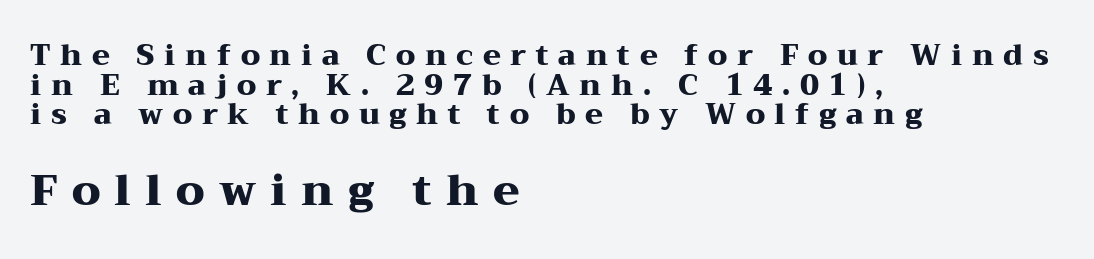
{"serif": "yes", "italic": "no", "bold": "yes", "weight": "heavy", "width": "wide", "stroke_contrast": "medium", "x_height": "medium", "monospaced": "no", "underline": "no", "align": "left", "line_spacing": "tight", "line_spacing_ratio": 1.02, "letter_spacing": "wide", "letter_spacing_em": 0.33, "larger_block": "second", "size_ratio": 1.48, "glyph_px": 43}
